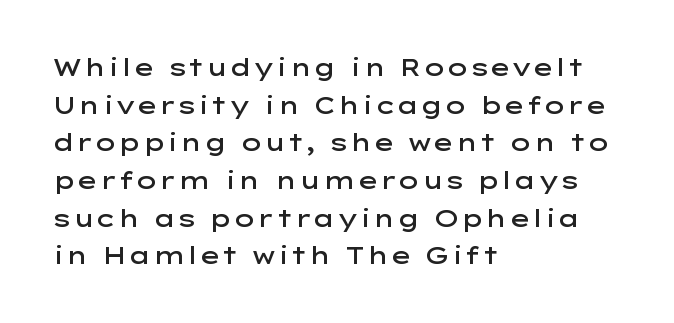
The image shows 24 px text type, upright; set left-aligned, normal line spacing (1.57x), normal letter spacing, not underlined.
